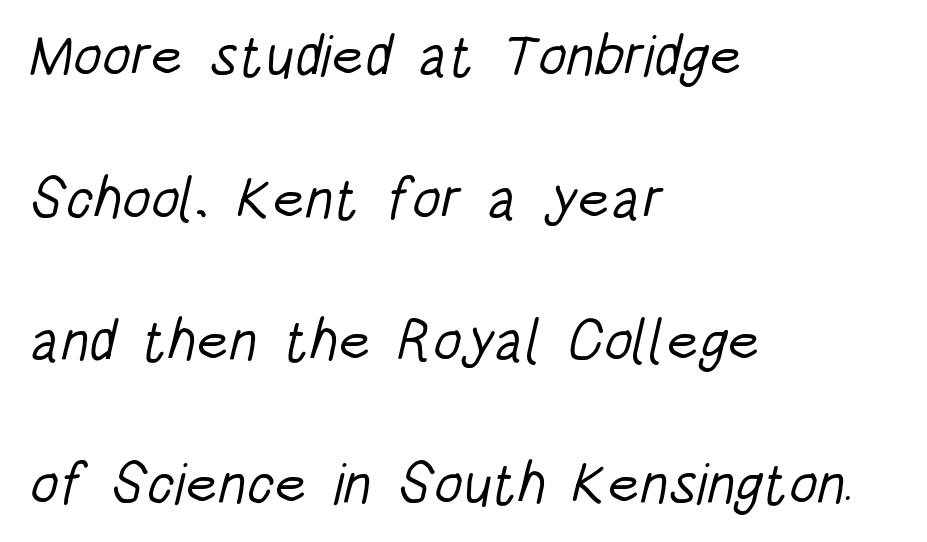
{"serif": "no", "bold": "no", "weight": "light", "width": "condensed", "stroke_contrast": "low", "x_height": "large", "monospaced": "no", "underline": "no", "align": "left", "line_spacing": "loose", "line_spacing_ratio": 2.46, "letter_spacing": "normal", "letter_spacing_em": 0.0, "glyph_px": 58}
